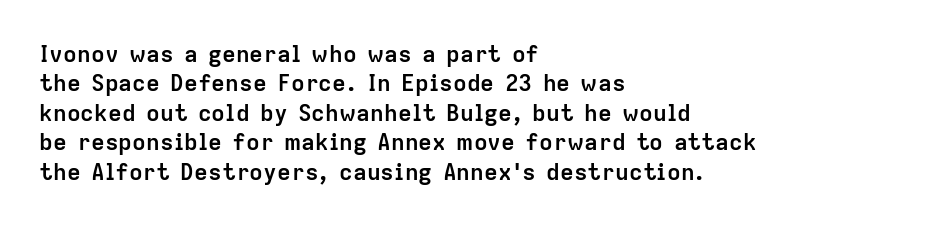
Q: Is the text bold? A: Yes.
Q: Is the text italic (slanted)? A: No, it is upright.
Q: Is the text underlined? A: No.
Q: How is the paragraph aligned? A: Left-aligned.
Q: Is the spacing between letters normal or unusually wide? A: Normal.
Q: Is the spacing between lines tight, normal or loose? A: Normal.
